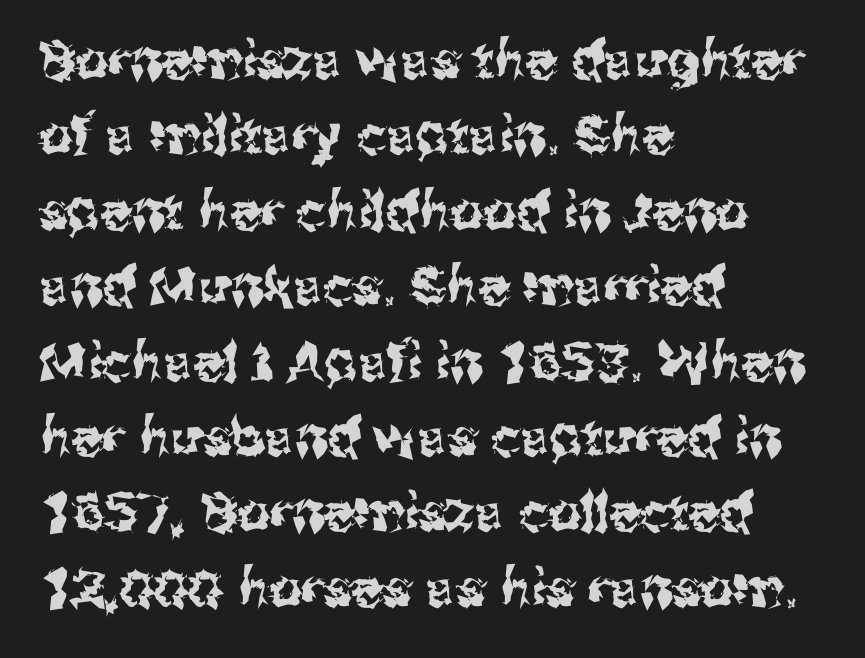
The designer left line spacing at the default. Here the glyphs are tracked normally, forming tight word shapes. Leftover space on each line is placed entirely after the last word. The type family on display is of the sans-serif kind. This is the regular roman posture of the typeface.
